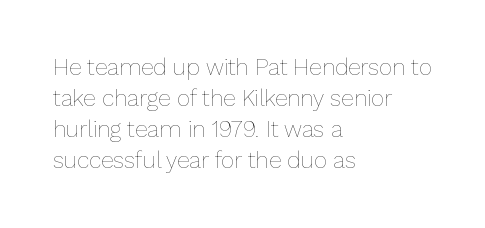
The image shows 23 px text type, upright; set left-aligned, normal line spacing (1.35x), normal letter spacing, not underlined.
